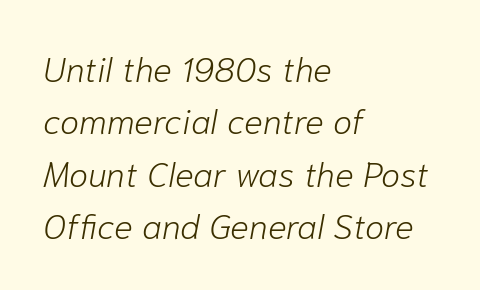
The image shows 35 px light type, italic (leaning right); set left-aligned, normal line spacing (1.5x), normal letter spacing, not underlined; low stroke contrast and a medium x-height.
